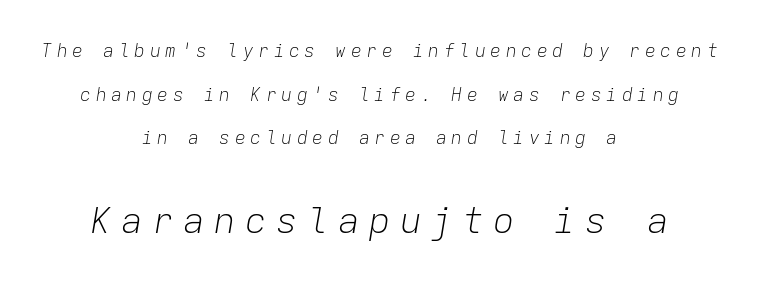
{"italic": "yes", "lean": "right", "slant_degrees": 9, "bold": "no", "weight": "light", "width": "normal", "stroke_contrast": "low", "x_height": "medium", "monospaced": "yes", "underline": "no", "align": "center", "line_spacing": "loose", "line_spacing_ratio": 2.42, "letter_spacing": "wide", "letter_spacing_em": 0.26, "larger_block": "second", "size_ratio": 2.0, "glyph_px": 36}
